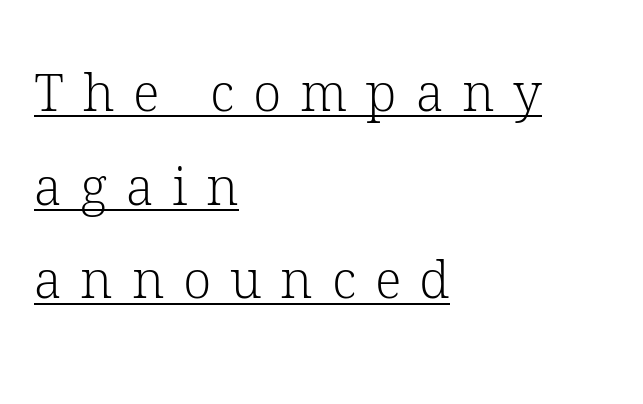
The image shows 52 px light serif type, upright; set left-aligned, line spacing 1.8x, unusually wide letter spacing (+0.36 em), underlined; low stroke contrast and a medium x-height.
